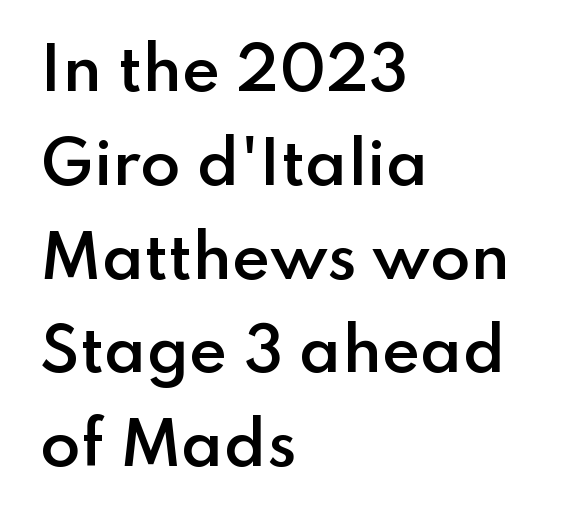
{"serif": "no", "italic": "no", "bold": "semi", "weight": "semibold", "width": "normal", "stroke_contrast": "low", "x_height": "small", "monospaced": "no", "underline": "no", "align": "left", "line_spacing": "normal", "line_spacing_ratio": 1.59, "letter_spacing": "normal", "letter_spacing_em": 0.0, "glyph_px": 59}
